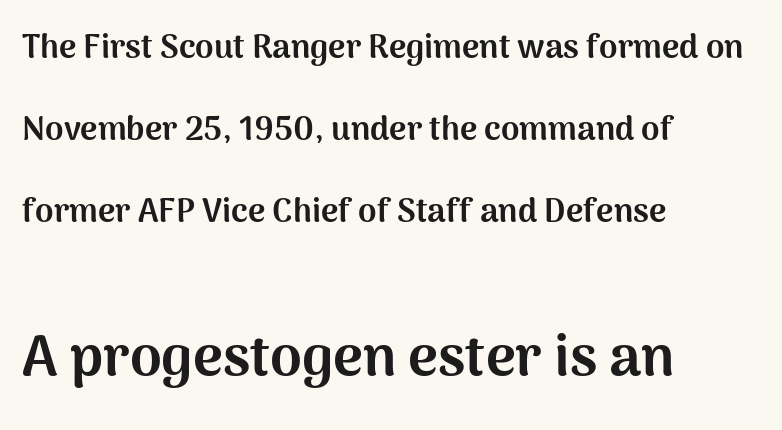
Q: Is the text bold? A: Yes.
Q: Is the text italic (slanted)? A: No, it is upright.
Q: Is the typeface a serif or a sans-serif typeface? A: Sans-serif.
Q: Is the text underlined? A: No.
Q: How is the paragraph aligned? A: Left-aligned.
Q: Is the spacing between letters normal or unusually wide? A: Normal.
Q: Is the spacing between lines tight, normal or loose? A: Loose.
Q: Which block of text is set in a larger size, the first (top) or the second (bottom)? A: The second (bottom) one.
Q: Width (condensed, normal, or wide)? A: Normal.
Q: Stroke contrast? A: Medium.
Q: x-height? A: Medium.
Q: Monospaced? A: No.
